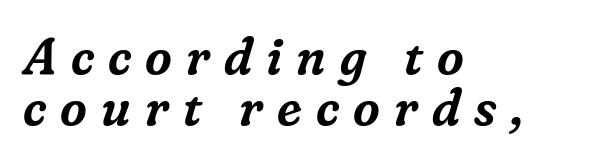
{"serif": "yes", "italic": "yes", "lean": "right", "slant_degrees": 16, "width": "normal", "stroke_contrast": "low", "x_height": "medium", "monospaced": "no", "underline": "no", "align": "left", "line_spacing": "tight", "line_spacing_ratio": 0.98, "letter_spacing": "wide", "letter_spacing_em": 0.27, "glyph_px": 52}
